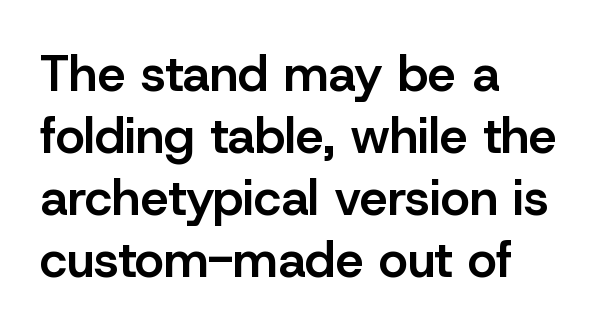
Decoration check: the copy has no underline. Is this a fixed-width face? No — the glyphs have proportional, varying widths. Check where the strokes stop: nothing finishes them off — pure sans. Is the block centered? No — it sits flush against the left margin. Posture: vertical.
